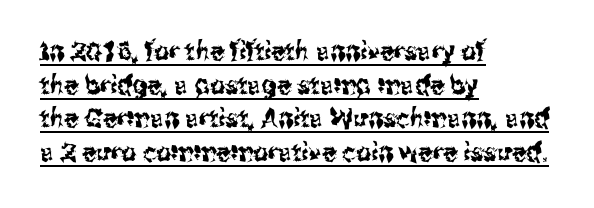
The image shows 26 px text type, upright; set left-aligned, normal line spacing (1.29x), normal letter spacing, underlined.
